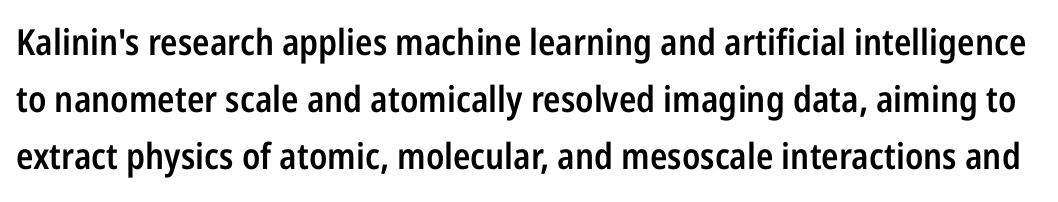
The image shows 36 px semibold, condensed sans-serif type, upright; set normal line spacing (1.58x), normal letter spacing, not underlined; low stroke contrast and a medium x-height.
